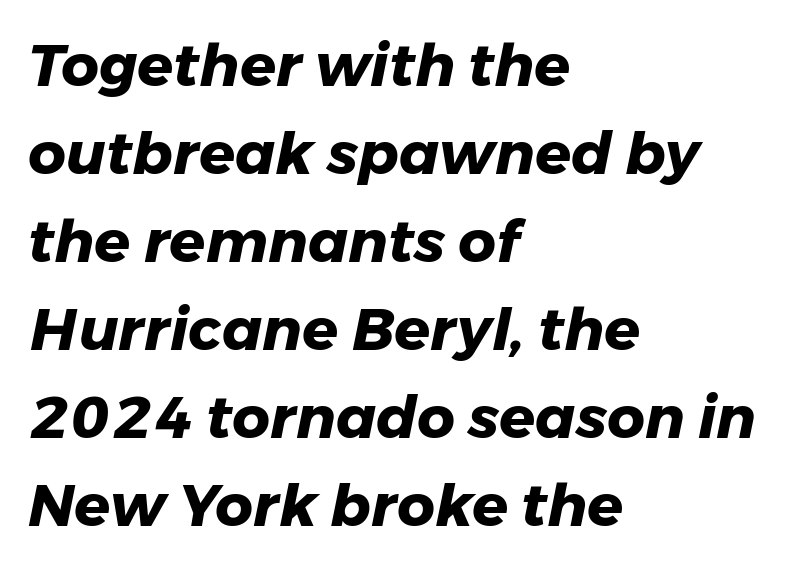
Q: Is the text bold? A: Yes.
Q: Is the text italic (slanted)? A: Yes, it leans right by about 11 degrees.
Q: Is the text underlined? A: No.
Q: How is the paragraph aligned? A: Left-aligned.
Q: Is the spacing between letters normal or unusually wide? A: Normal.
Q: Is the spacing between lines tight, normal or loose? A: Normal.
Q: Width (condensed, normal, or wide)? A: Normal.
Q: Stroke contrast? A: Low.
Q: x-height? A: Medium.
Q: Monospaced? A: No.
